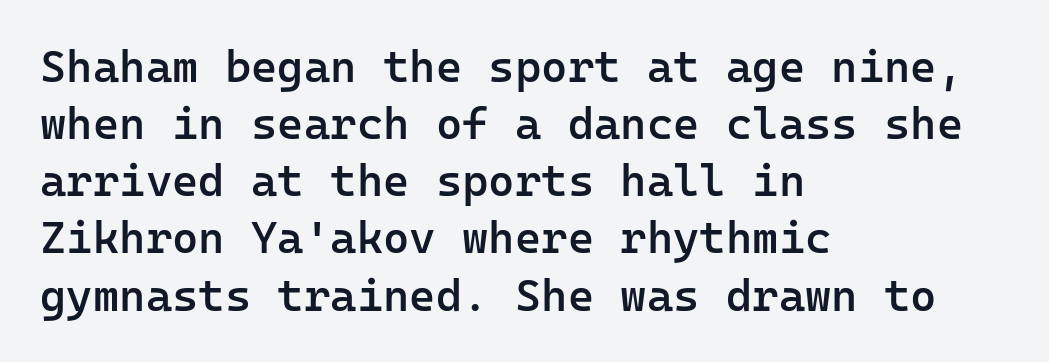
Q: Is the text bold? A: Semi-bold.
Q: Is the text italic (slanted)? A: No, it is upright.
Q: Is the typeface a serif or a sans-serif typeface? A: Sans-serif.
Q: Is the text underlined? A: No.
Q: How is the paragraph aligned? A: Left-aligned.
Q: Is the spacing between letters normal or unusually wide? A: Normal.
Q: Is the spacing between lines tight, normal or loose? A: Normal.
Q: Width (condensed, normal, or wide)? A: Normal.
Q: Stroke contrast? A: Low.
Q: x-height? A: Medium.
Q: Monospaced? A: Yes.
